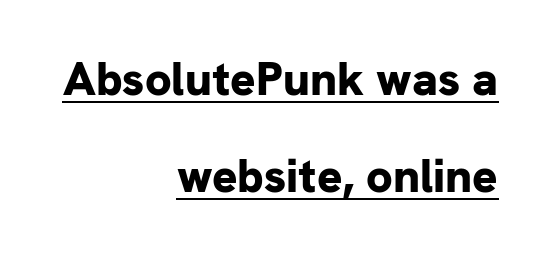
{"serif": "no", "italic": "no", "bold": "yes", "weight": "bold", "width": "normal", "stroke_contrast": "low", "x_height": "medium", "monospaced": "no", "underline": "yes", "align": "right", "line_spacing": "loose", "line_spacing_ratio": 2.06, "letter_spacing": "normal", "letter_spacing_em": 0.0, "glyph_px": 47}
